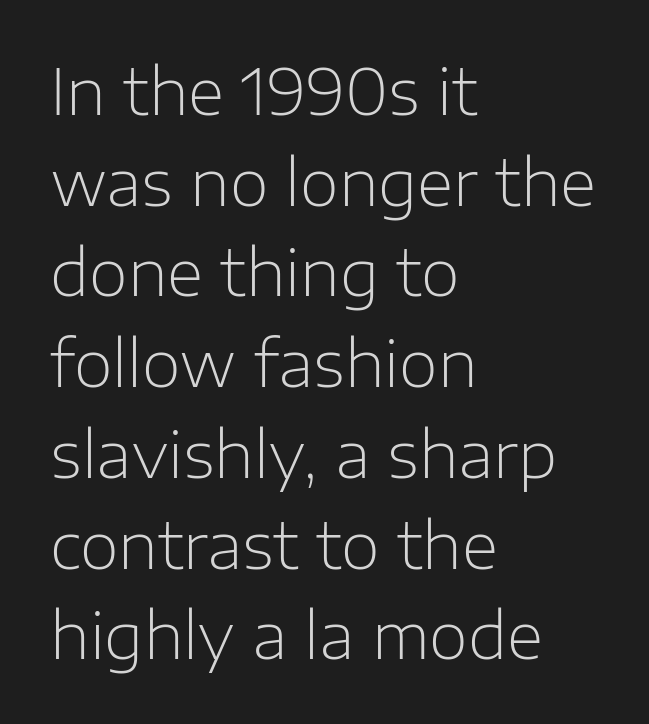
The image shows 63 px light sans-serif type, upright; set left-aligned, normal line spacing (1.44x), normal letter spacing, not underlined; low stroke contrast and a medium x-height.
